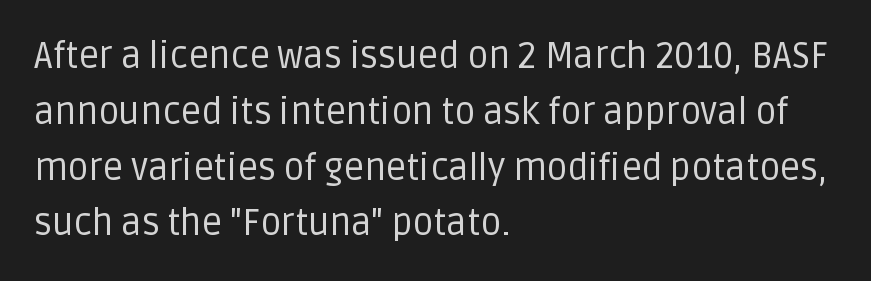
The image shows 36 px regular-weight sans-serif type, upright; set left-aligned, normal line spacing (1.55x), normal letter spacing, not underlined; low stroke contrast and a large x-height.
